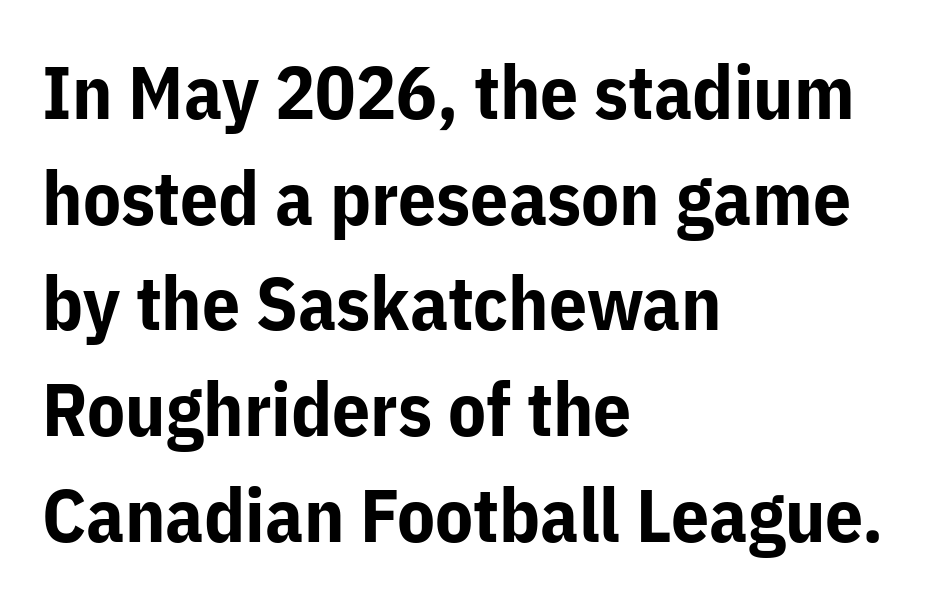
Descender tails drop into unmarked territory. Students, note that the glyphs here touch the page at normal intervals. Notice how thick the strokes are: this is what a full bold looks like. Notice how the stems are strictly vertical — no italics here. The rag falls on the right side of this text block.
